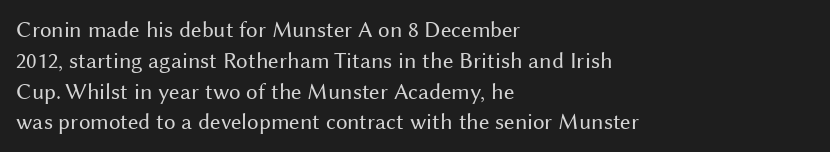
The image shows 23 px text type, upright; set left-aligned, normal line spacing (1.34x), normal letter spacing, not underlined.
